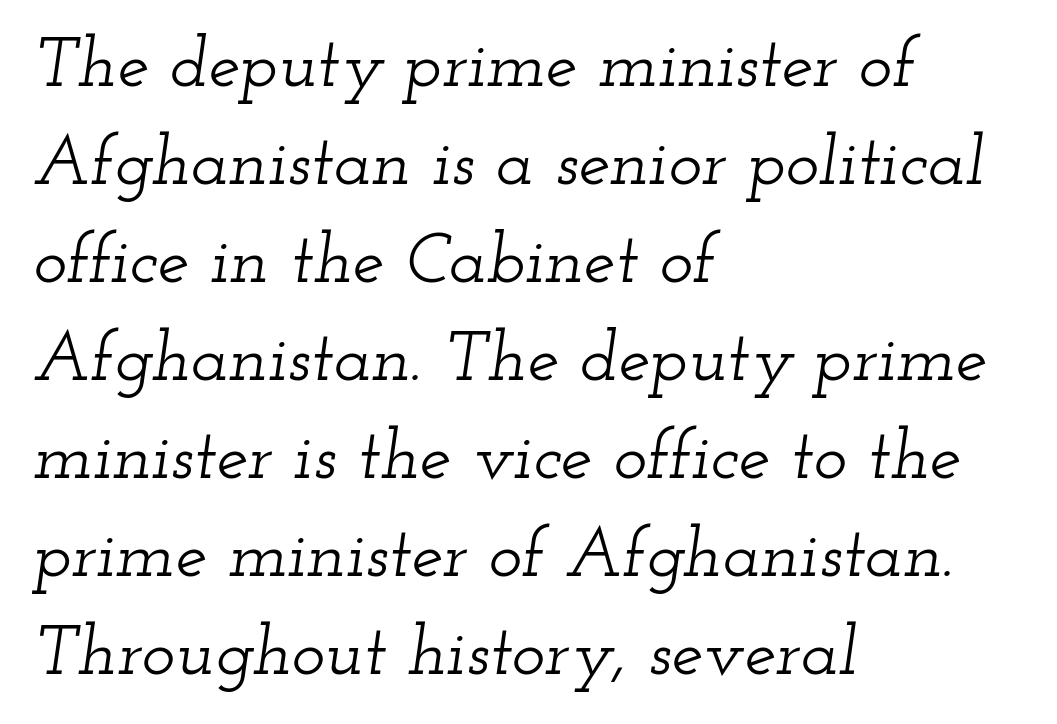
{"serif": "yes", "italic": "yes", "lean": "right", "slant_degrees": 12, "width": "wide", "stroke_contrast": "low", "x_height": "small", "monospaced": "no", "underline": "no", "align": "left", "line_spacing": "normal", "line_spacing_ratio": 1.38, "letter_spacing": "normal", "letter_spacing_em": 0.0, "glyph_px": 71}
